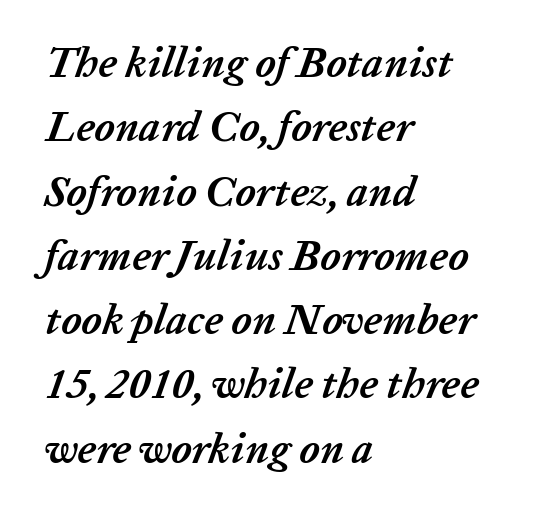
Q: Is the text bold? A: Yes.
Q: Is the text italic (slanted)? A: Yes, it leans right by about 20 degrees.
Q: Is the text underlined? A: No.
Q: How is the paragraph aligned? A: Left-aligned.
Q: Is the spacing between letters normal or unusually wide? A: Normal.
Q: Is the spacing between lines tight, normal or loose? A: Normal.
Q: Width (condensed, normal, or wide)? A: Normal.
Q: Stroke contrast? A: Low.
Q: x-height? A: Medium.
Q: Monospaced? A: No.
